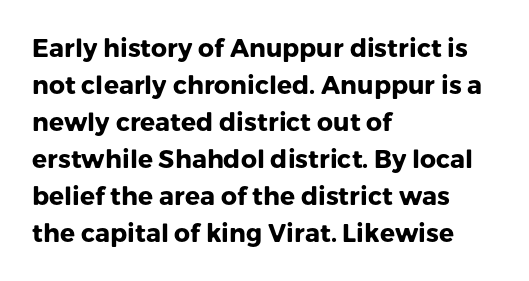
The image shows 25 px bold type, upright; set left-aligned, normal line spacing (1.48x), normal letter spacing, not underlined.
